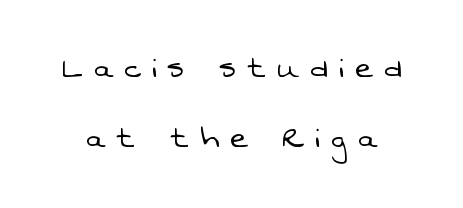
{"serif": "no", "bold": "no", "weight": "light", "width": "normal", "stroke_contrast": "low", "x_height": "medium", "monospaced": "no", "underline": "no", "line_spacing": "loose", "line_spacing_ratio": 1.9, "letter_spacing": "wide", "letter_spacing_em": 0.31, "glyph_px": 37}
